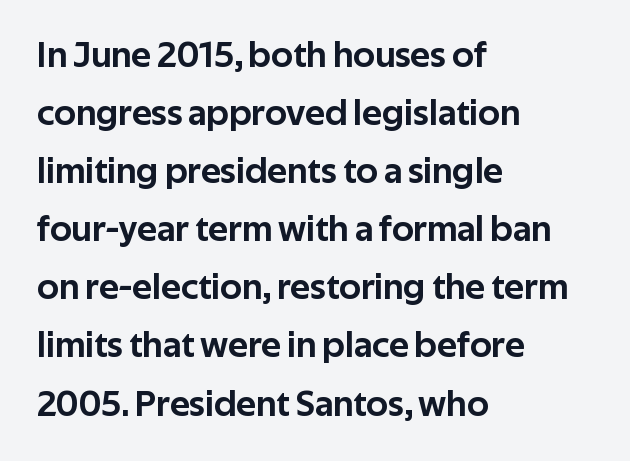
Q: Is the text italic (slanted)? A: No, it is upright.
Q: Is the typeface a serif or a sans-serif typeface? A: Sans-serif.
Q: Is the text underlined? A: No.
Q: How is the paragraph aligned? A: Left-aligned.
Q: Is the spacing between letters normal or unusually wide? A: Normal.
Q: Is the spacing between lines tight, normal or loose? A: Normal.
Q: Width (condensed, normal, or wide)? A: Normal.
Q: Stroke contrast? A: Low.
Q: x-height? A: Medium.
Q: Monospaced? A: No.
